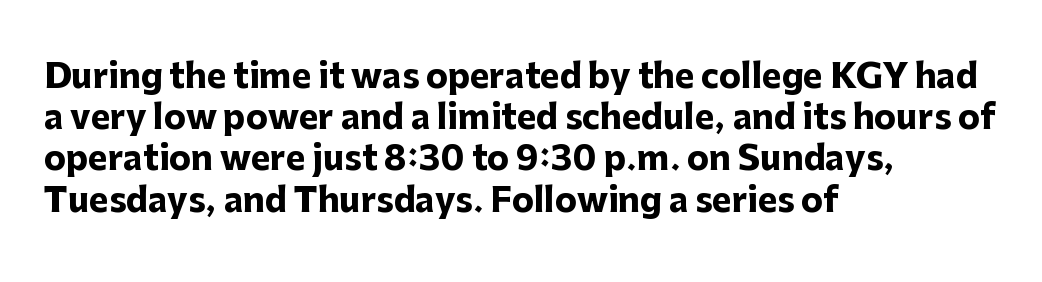
{"serif": "no", "italic": "no", "bold": "yes", "weight": "heavy", "width": "normal", "stroke_contrast": "low", "x_height": "medium", "monospaced": "no", "underline": "no", "align": "left", "line_spacing": "normal", "line_spacing_ratio": 1.25, "letter_spacing": "normal", "letter_spacing_em": 0.0, "glyph_px": 33}
